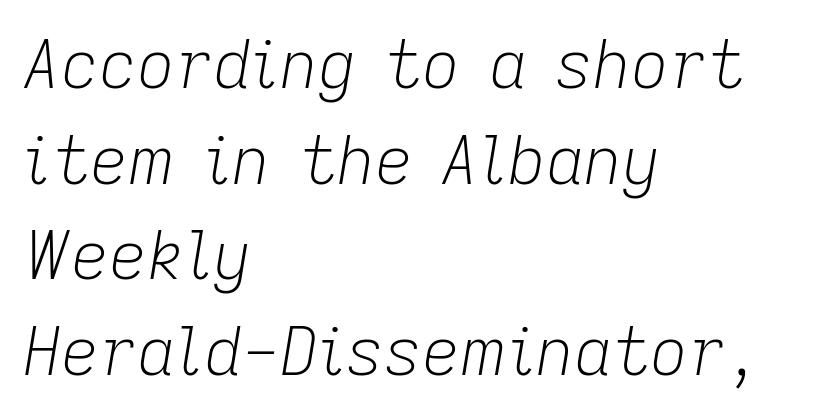
The image shows 66 px light type, italic (leaning right); set left-aligned, normal line spacing (1.45x), normal letter spacing, not underlined; low stroke contrast and a medium x-height.
